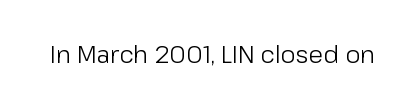
Q: Is the text bold? A: No.
Q: Is the text italic (slanted)? A: No, it is upright.
Q: Is the text underlined? A: No.
Q: Is the spacing between letters normal or unusually wide? A: Normal.
